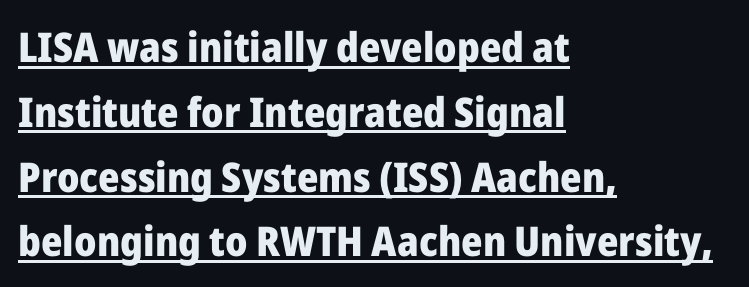
Q: Is the text bold? A: Yes.
Q: Is the text italic (slanted)? A: No, it is upright.
Q: Is the typeface a serif or a sans-serif typeface? A: Sans-serif.
Q: Is the text underlined? A: Yes.
Q: How is the paragraph aligned? A: Left-aligned.
Q: Is the spacing between letters normal or unusually wide? A: Normal.
Q: Is the spacing between lines tight, normal or loose? A: Normal.
Q: Width (condensed, normal, or wide)? A: Normal.
Q: Stroke contrast? A: Low.
Q: x-height? A: Medium.
Q: Monospaced? A: No.
